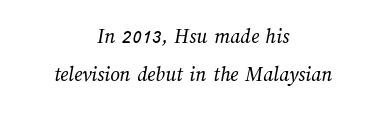
{"bold": "no", "underline": "no", "align": "center", "line_spacing_ratio": 1.82, "letter_spacing": "normal", "letter_spacing_em": 0.0, "glyph_px": 21}
